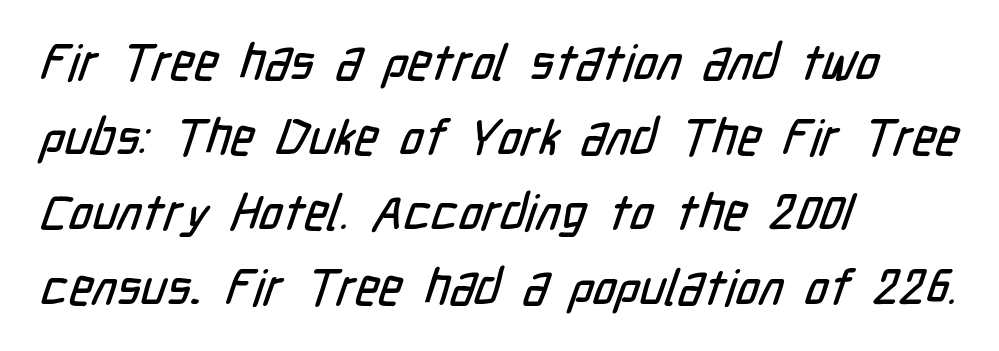
Q: Is the typeface a serif or a sans-serif typeface? A: Sans-serif.
Q: Is the text underlined? A: No.
Q: How is the paragraph aligned? A: Left-aligned.
Q: Is the spacing between letters normal or unusually wide? A: Normal.
Q: Is the spacing between lines tight, normal or loose? A: Normal.
Q: Width (condensed, normal, or wide)? A: Condensed.
Q: Stroke contrast? A: Low.
Q: x-height? A: Medium.
Q: Monospaced? A: No.
